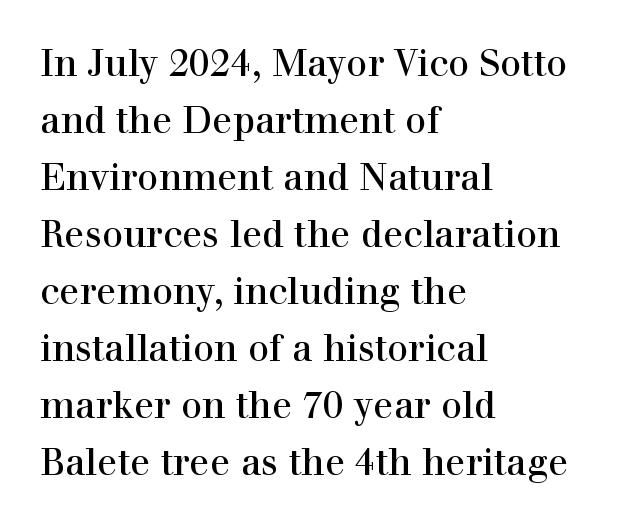
The image shows 37 px serif type, upright; set left-aligned, normal line spacing (1.54x), normal letter spacing, not underlined; a medium x-height.
